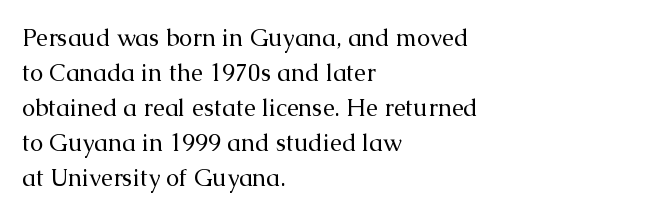
No word sits above an underline. This is the regular roman posture of the typeface. The lines in this sample share a left origin and differ only in where they stop. Successive baselines arrive at the customary interval.
